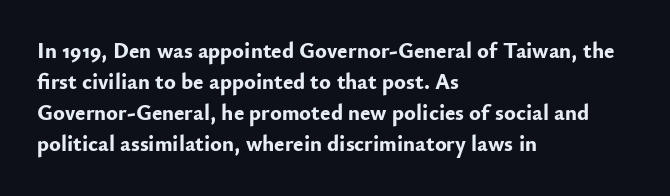
{"italic": "no", "bold": "yes", "underline": "no", "align": "left", "line_spacing": "normal", "line_spacing_ratio": 1.41, "letter_spacing": "normal", "letter_spacing_em": 0.0, "glyph_px": 22}
